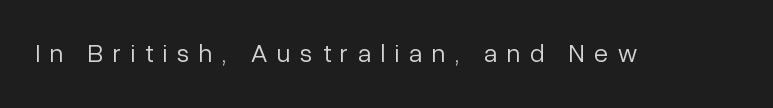
The image shows 26 px text type, upright; set unusually wide letter spacing (+0.37 em), not underlined.
